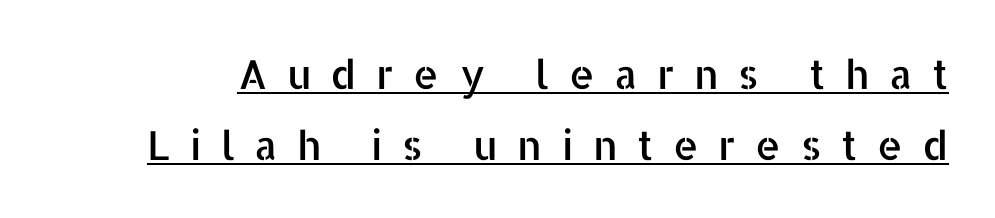
{"serif": "no", "italic": "no", "width": "normal", "stroke_contrast": "low", "x_height": "medium", "monospaced": "no", "underline": "yes", "line_spacing_ratio": 1.78, "letter_spacing": "wide", "letter_spacing_em": 0.49, "glyph_px": 40}
